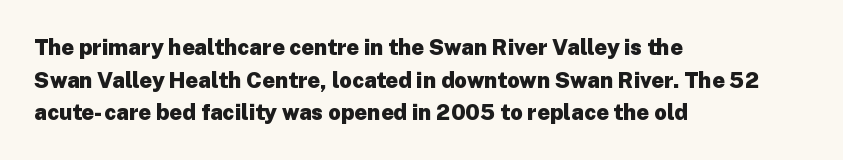
Q: Is the text bold? A: Yes.
Q: Is the text italic (slanted)? A: No, it is upright.
Q: Is the text underlined? A: No.
Q: How is the paragraph aligned? A: Left-aligned.
Q: Is the spacing between letters normal or unusually wide? A: Normal.
Q: Is the spacing between lines tight, normal or loose? A: Normal.
